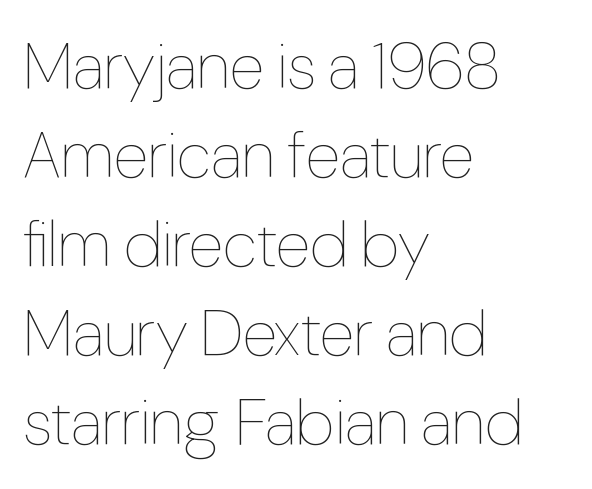
Q: Is the text bold? A: No.
Q: Is the text italic (slanted)? A: No, it is upright.
Q: Is the text underlined? A: No.
Q: How is the paragraph aligned? A: Left-aligned.
Q: Is the spacing between letters normal or unusually wide? A: Normal.
Q: Is the spacing between lines tight, normal or loose? A: Normal.
Q: Width (condensed, normal, or wide)? A: Condensed.
Q: Stroke contrast? A: Low.
Q: x-height? A: Medium.
Q: Monospaced? A: No.
